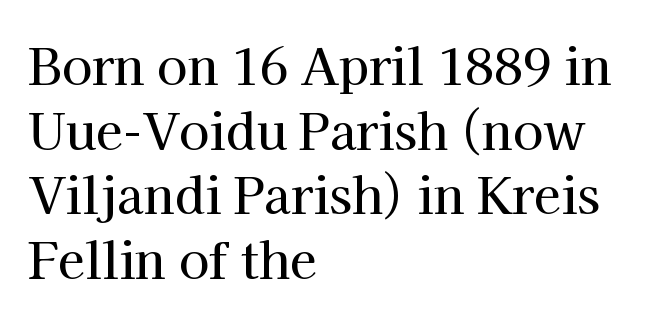
{"serif": "yes", "italic": "no", "width": "normal", "stroke_contrast": "high", "x_height": "medium", "monospaced": "no", "underline": "no", "align": "left", "line_spacing": "normal", "line_spacing_ratio": 1.32, "letter_spacing": "normal", "letter_spacing_em": 0.0, "glyph_px": 49}
